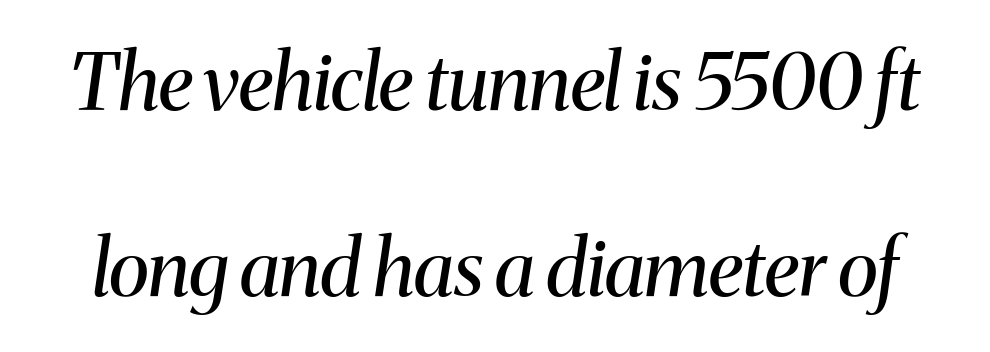
{"serif": "yes", "italic": "yes", "lean": "right", "slant_degrees": 8, "bold": "no", "weight": "regular", "width": "normal", "stroke_contrast": "medium", "x_height": "medium", "monospaced": "no", "underline": "no", "line_spacing": "loose", "line_spacing_ratio": 2.39, "letter_spacing": "normal", "letter_spacing_em": 0.0, "glyph_px": 78}
